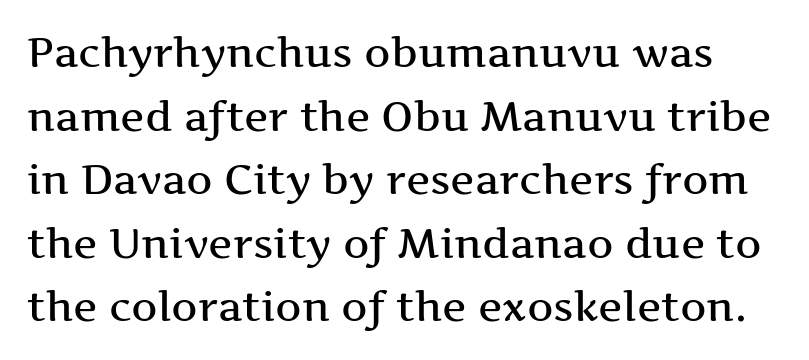
{"serif": "yes", "italic": "no", "width": "wide", "stroke_contrast": "medium", "x_height": "medium", "monospaced": "no", "underline": "no", "line_spacing": "normal", "line_spacing_ratio": 1.55, "letter_spacing": "normal", "letter_spacing_em": 0.0, "glyph_px": 41}
